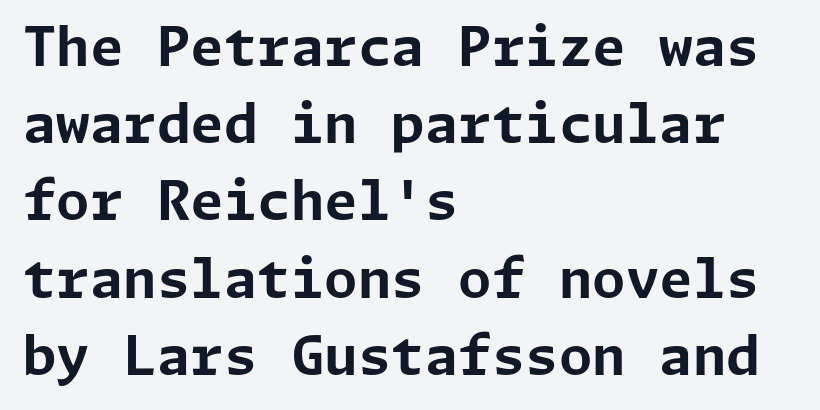
The image shows 54 px bold sans-serif type, upright; set left-aligned, normal line spacing (1.43x), normal letter spacing, not underlined; low stroke contrast and a medium x-height.
